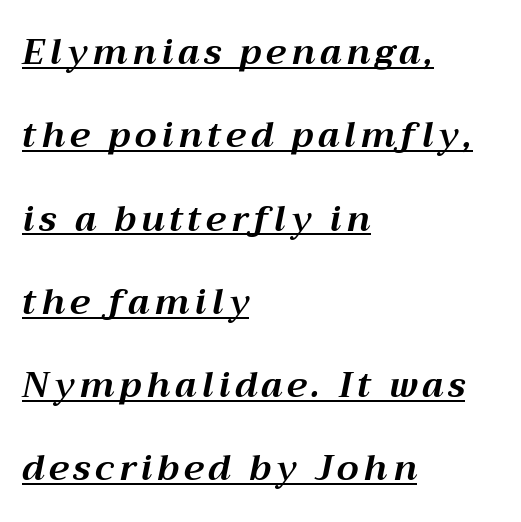
The image shows 35 px bold type, italic (leaning right); set left-aligned, loose line spacing (2.38x), underlined; medium stroke contrast and a medium x-height.
